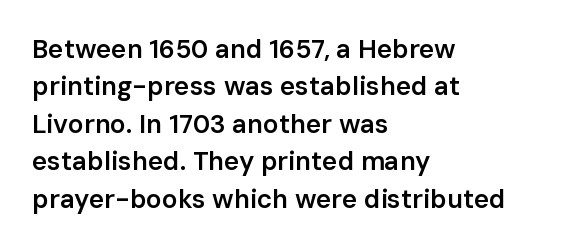
{"italic": "no", "bold": "semi", "underline": "no", "align": "left", "line_spacing": "normal", "line_spacing_ratio": 1.44, "letter_spacing": "normal", "letter_spacing_em": 0.0, "glyph_px": 26}
